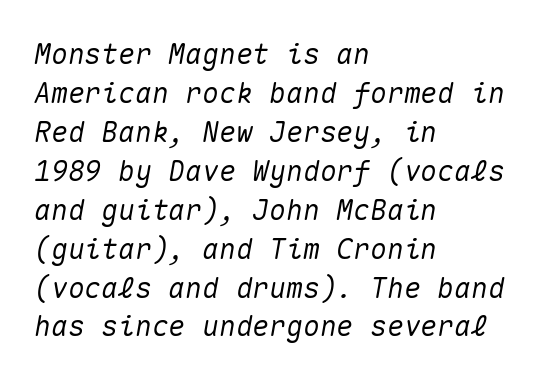
{"italic": "yes", "lean": "right", "slant_degrees": 10, "width": "normal", "stroke_contrast": "medium", "x_height": "medium", "monospaced": "yes", "underline": "no", "align": "left", "line_spacing": "normal", "line_spacing_ratio": 1.39, "letter_spacing": "normal", "letter_spacing_em": 0.0, "glyph_px": 28}
